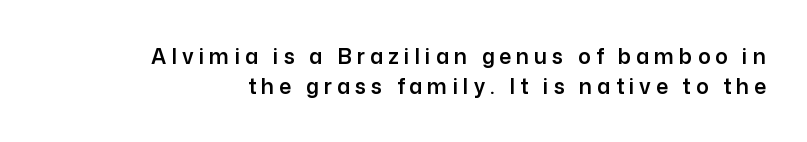
The image shows 21 px text type, upright; set right-aligned, normal line spacing (1.42x), unusually wide letter spacing (+0.24 em), not underlined.
